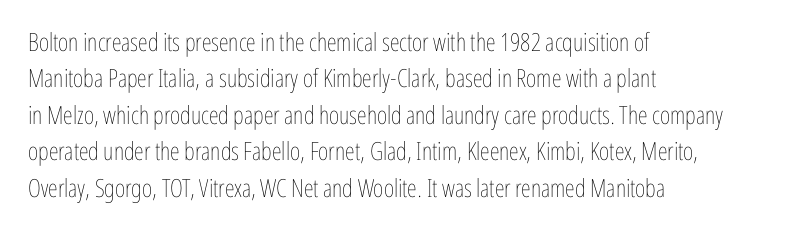
{"italic": "no", "bold": "no", "underline": "no", "align": "left", "line_spacing": "normal", "line_spacing_ratio": 1.46, "letter_spacing": "normal", "letter_spacing_em": 0.0, "glyph_px": 25}
